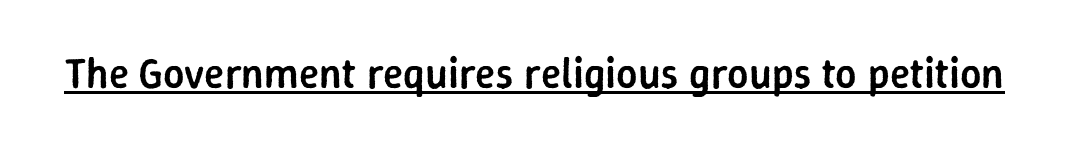
The image shows 42 px semibold sans-serif type, upright; set normal letter spacing, underlined; low stroke contrast and a medium x-height.
